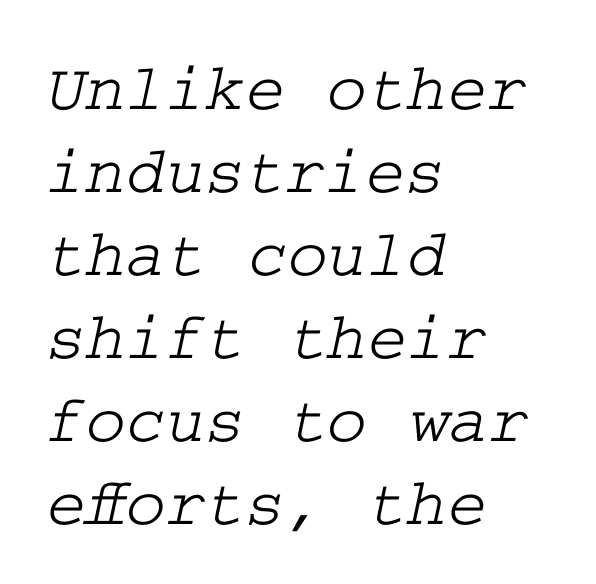
{"serif": "yes", "width": "wide", "stroke_contrast": "low", "x_height": "medium", "underline": "no", "align": "left", "line_spacing_ratio": 1.22, "letter_spacing": "normal", "letter_spacing_em": 0.0, "glyph_px": 68}
